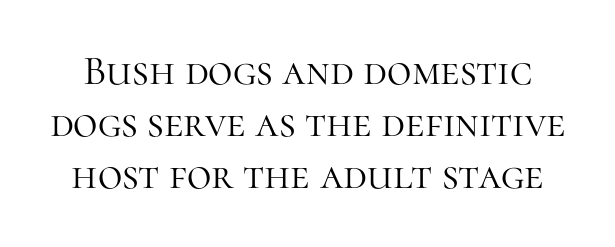
Q: Is the text bold? A: No.
Q: Is the text italic (slanted)? A: No, it is upright.
Q: Is the typeface a serif or a sans-serif typeface? A: Serif.
Q: Is the text underlined? A: No.
Q: Is the spacing between letters normal or unusually wide? A: Normal.
Q: Width (condensed, normal, or wide)? A: Normal.
Q: Stroke contrast? A: High.
Q: x-height? A: Medium.
Q: Monospaced? A: No.
